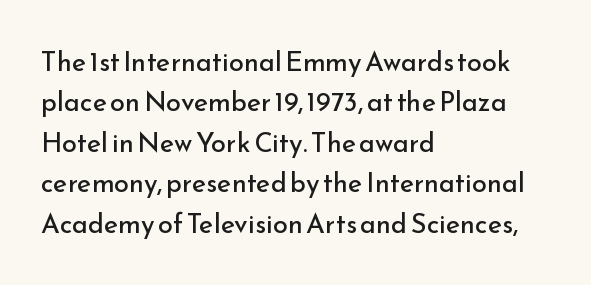
Q: Is the text bold? A: No.
Q: Is the text italic (slanted)? A: No, it is upright.
Q: Is the text underlined? A: No.
Q: How is the paragraph aligned? A: Left-aligned.
Q: Is the spacing between letters normal or unusually wide? A: Normal.
Q: Is the spacing between lines tight, normal or loose? A: Normal.
